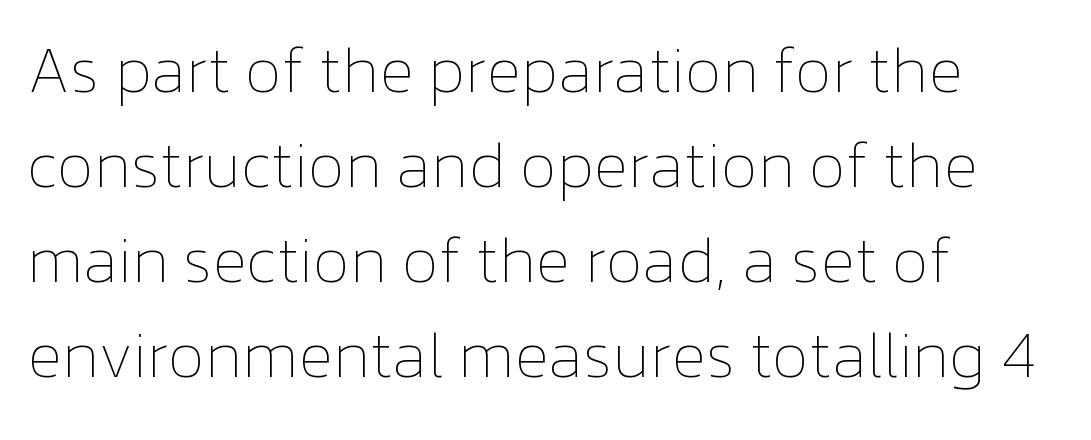
Q: Is the text bold? A: No.
Q: Is the text italic (slanted)? A: No, it is upright.
Q: Is the text underlined? A: No.
Q: How is the paragraph aligned? A: Left-aligned.
Q: Is the spacing between letters normal or unusually wide? A: Normal.
Q: Is the spacing between lines tight, normal or loose? A: Normal.
Q: Width (condensed, normal, or wide)? A: Normal.
Q: Stroke contrast? A: Low.
Q: x-height? A: Medium.
Q: Monospaced? A: No.
